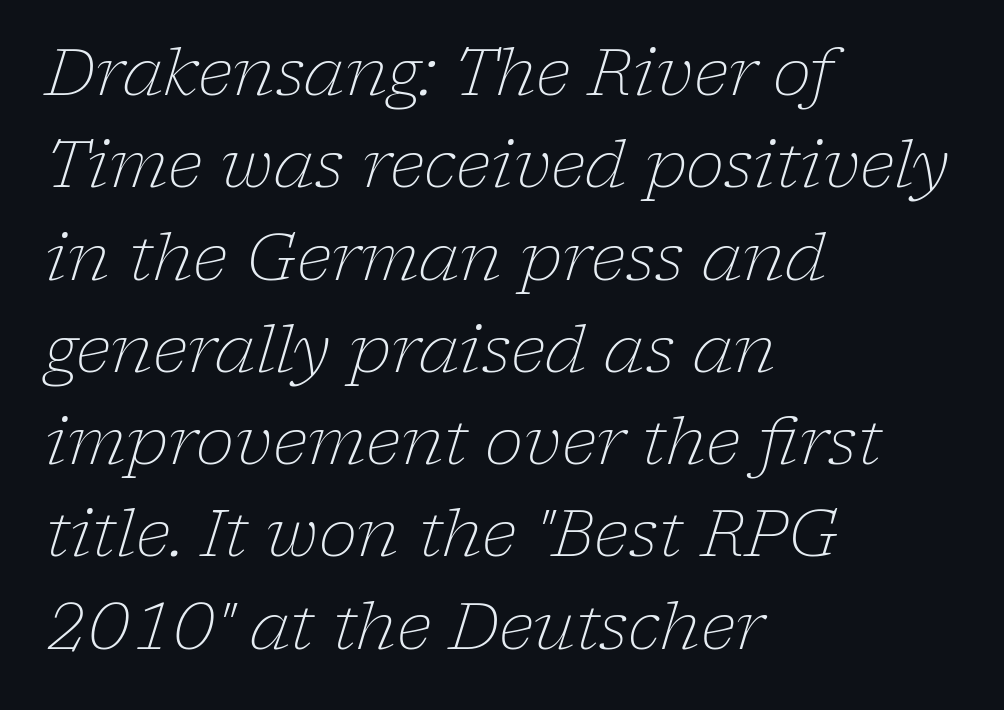
The image shows 65 px light serif type, italic (leaning right); set left-aligned, normal line spacing (1.42x), normal letter spacing, not underlined; low stroke contrast and a medium x-height.
